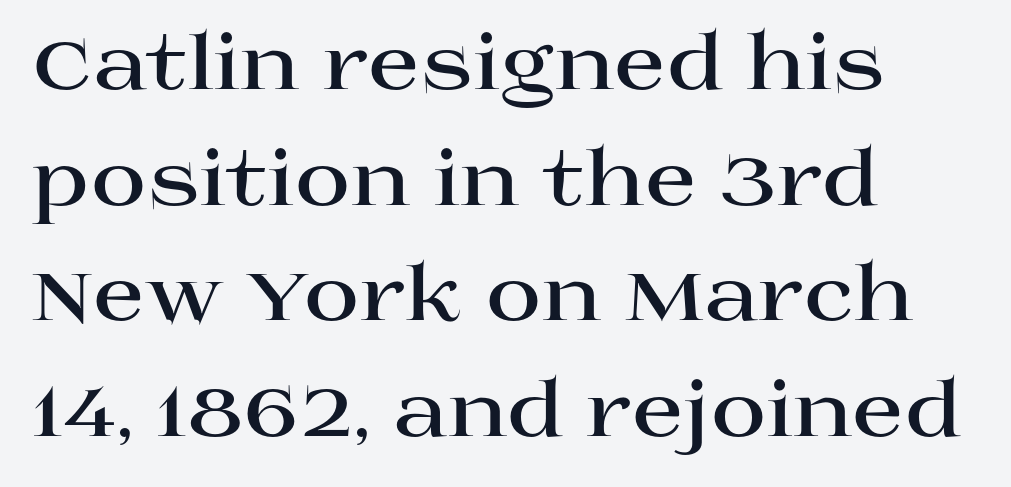
Q: Is the text bold? A: Yes.
Q: Is the text italic (slanted)? A: No, it is upright.
Q: Is the typeface a serif or a sans-serif typeface? A: Serif.
Q: Is the text underlined? A: No.
Q: How is the paragraph aligned? A: Left-aligned.
Q: Is the spacing between letters normal or unusually wide? A: Normal.
Q: Is the spacing between lines tight, normal or loose? A: Normal.
Q: Width (condensed, normal, or wide)? A: Wide.
Q: Stroke contrast? A: High.
Q: x-height? A: Large.
Q: Monospaced? A: No.
